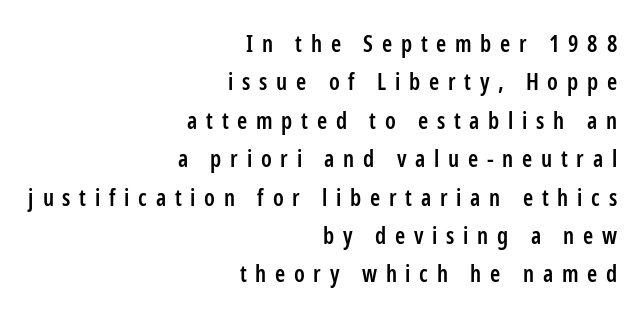
Words appear elongated and porous because spacing is wide. Firm but not heavy-handed strokes: this text is semibold. Notice how the passage keeps a crisp vertical edge on the right only. Has an underline been added? It has not. Rows of type keep a routine distance in the vertical direction.
